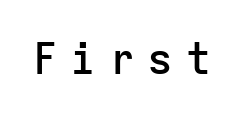
{"serif": "no", "italic": "no", "bold": "semi", "weight": "semibold", "width": "normal", "stroke_contrast": "low", "x_height": "medium", "monospaced": "yes", "underline": "no", "letter_spacing": "wide", "letter_spacing_em": 0.29, "glyph_px": 43}
